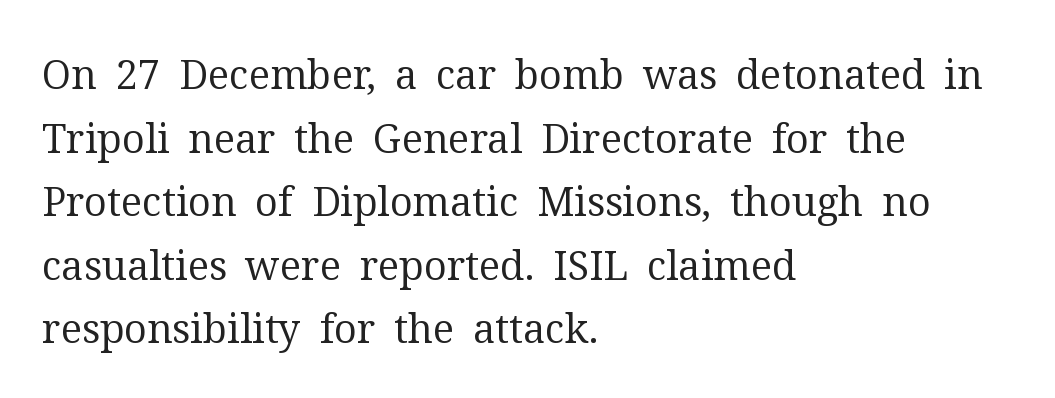
{"serif": "yes", "italic": "no", "bold": "no", "weight": "regular", "width": "normal", "stroke_contrast": "medium", "x_height": "medium", "monospaced": "no", "underline": "no", "align": "left", "line_spacing": "normal", "line_spacing_ratio": 1.59, "letter_spacing": "normal", "letter_spacing_em": 0.0, "glyph_px": 40}
